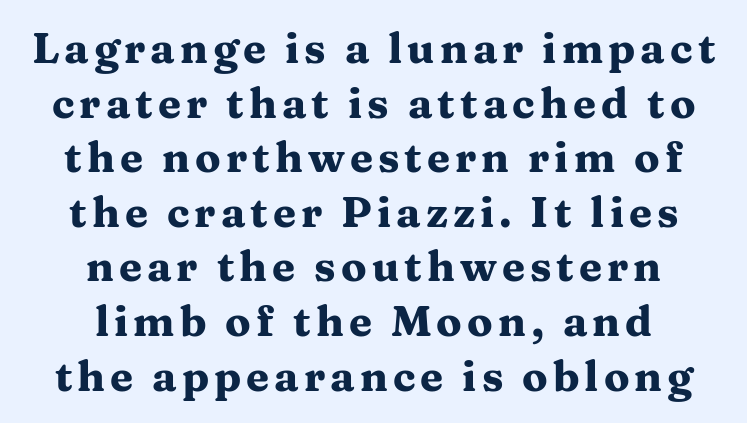
{"serif": "yes", "italic": "no", "bold": "yes", "weight": "heavy", "width": "wide", "stroke_contrast": "medium", "x_height": "medium", "monospaced": "no", "underline": "no", "align": "center", "line_spacing": "normal", "line_spacing_ratio": 1.3, "glyph_px": 42}
